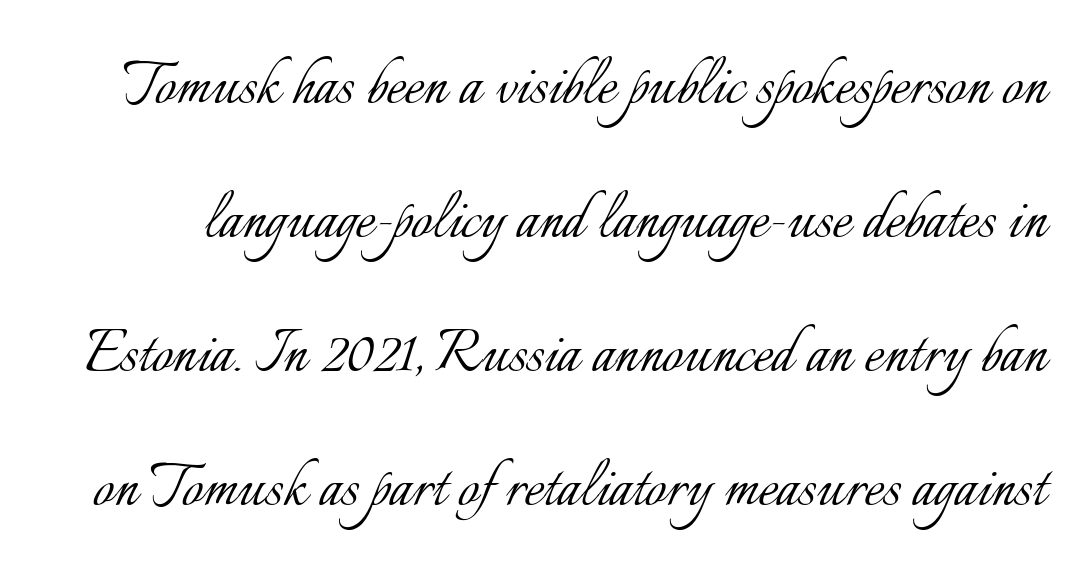
{"bold": "no", "weight": "light", "width": "normal", "stroke_contrast": "low", "x_height": "small", "monospaced": "no", "underline": "no", "line_spacing_ratio": 1.81, "letter_spacing": "normal", "letter_spacing_em": 0.0, "glyph_px": 74}
